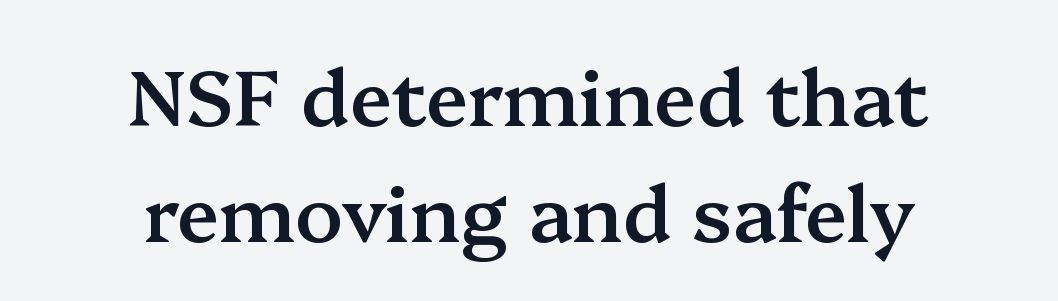
{"serif": "yes", "italic": "no", "bold": "semi", "weight": "semibold", "width": "normal", "stroke_contrast": "medium", "x_height": "medium", "monospaced": "no", "underline": "no", "align": "center", "line_spacing": "normal", "line_spacing_ratio": 1.49, "letter_spacing": "normal", "letter_spacing_em": 0.0, "glyph_px": 78}
